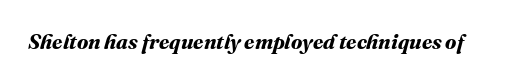
{"bold": "yes", "underline": "no", "letter_spacing": "normal", "letter_spacing_em": 0.0, "glyph_px": 21}
